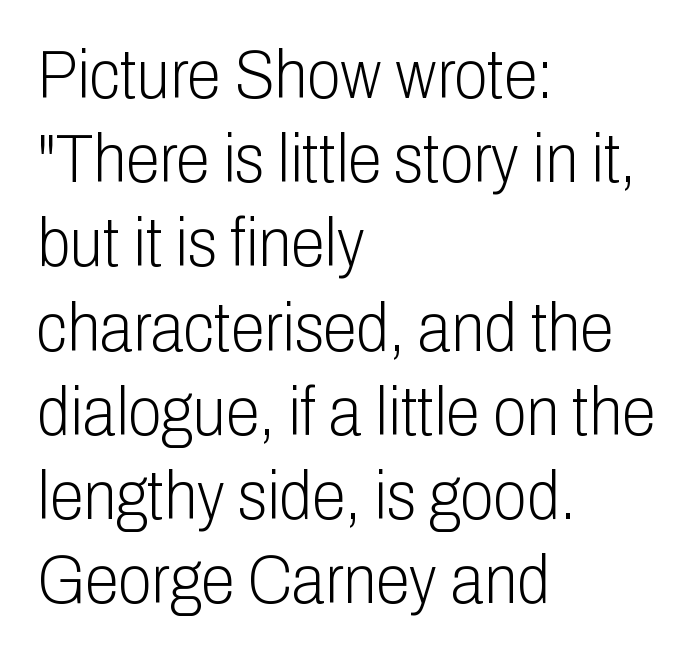
Q: Is the text bold? A: No.
Q: Is the text italic (slanted)? A: No, it is upright.
Q: Is the typeface a serif or a sans-serif typeface? A: Sans-serif.
Q: Is the text underlined? A: No.
Q: How is the paragraph aligned? A: Left-aligned.
Q: Is the spacing between letters normal or unusually wide? A: Normal.
Q: Width (condensed, normal, or wide)? A: Condensed.
Q: Stroke contrast? A: Low.
Q: x-height? A: Medium.
Q: Monospaced? A: No.
